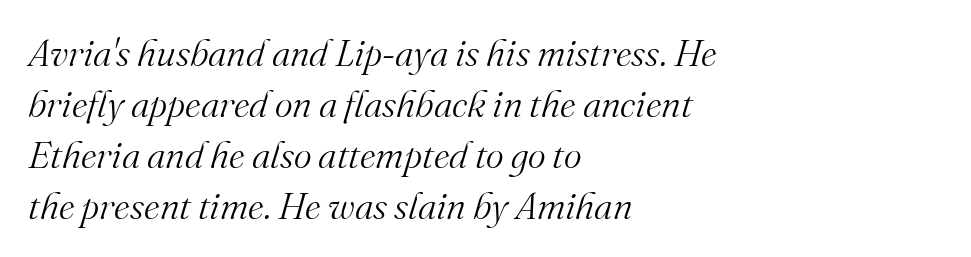
The image shows 38 px light serif type, italic (leaning right); set left-aligned, normal line spacing (1.34x), normal letter spacing, not underlined; medium stroke contrast and a small x-height.
